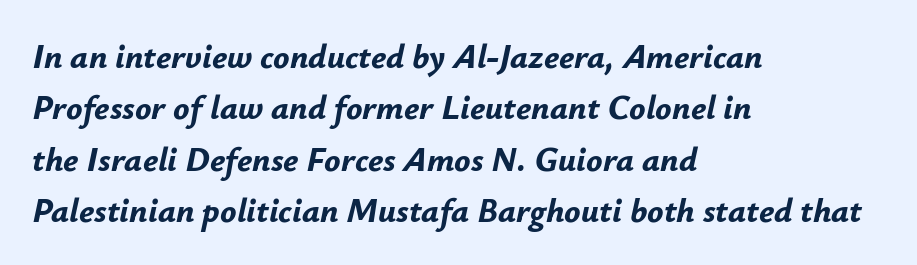
{"italic": "yes", "lean": "right", "slant_degrees": 12, "bold": "yes", "weight": "bold", "width": "normal", "stroke_contrast": "low", "x_height": "small", "monospaced": "no", "underline": "no", "align": "left", "line_spacing": "normal", "line_spacing_ratio": 1.51, "letter_spacing": "normal", "letter_spacing_em": 0.0, "glyph_px": 34}
